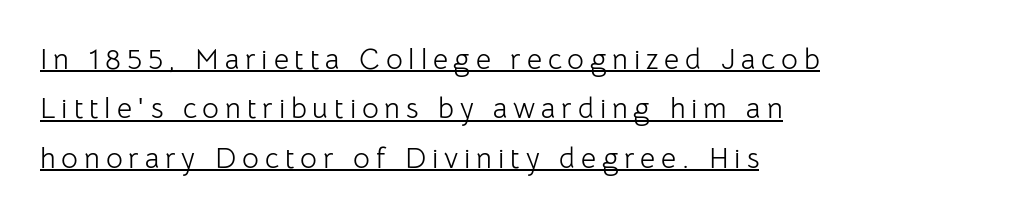
The image shows 29 px light sans-serif type, upright; set left-aligned, normal line spacing (1.7x), unusually wide letter spacing (+0.2 em), underlined; low stroke contrast and a medium x-height.
